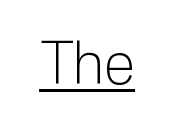
Q: Is the text bold? A: No.
Q: Is the text italic (slanted)? A: No, it is upright.
Q: Is the typeface a serif or a sans-serif typeface? A: Sans-serif.
Q: Is the text underlined? A: Yes.
Q: Is the spacing between letters normal or unusually wide? A: Normal.
Q: Width (condensed, normal, or wide)? A: Normal.
Q: Stroke contrast? A: Low.
Q: x-height? A: Medium.
Q: Monospaced? A: No.
